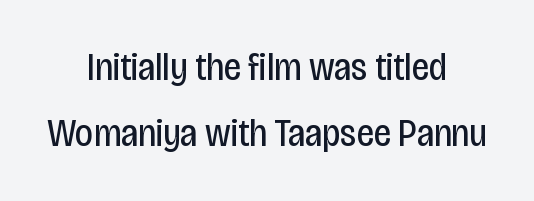
The image shows 39 px regular-weight, condensed sans-serif type, upright; set centered, normal line spacing (1.7x), normal letter spacing, not underlined; low stroke contrast and a large x-height.
